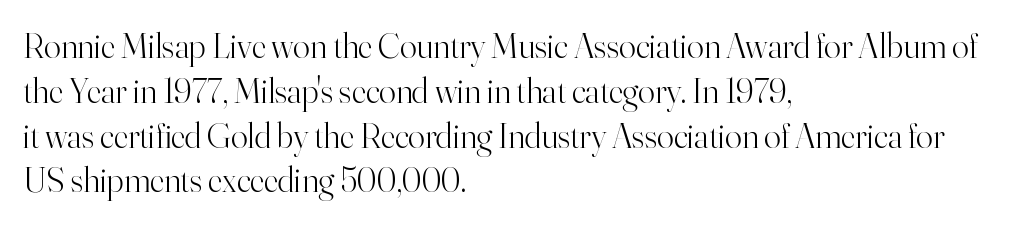
The image shows 35 px light serif type, upright; set left-aligned, normal line spacing (1.28x), normal letter spacing, not underlined; high stroke contrast and a small x-height.
